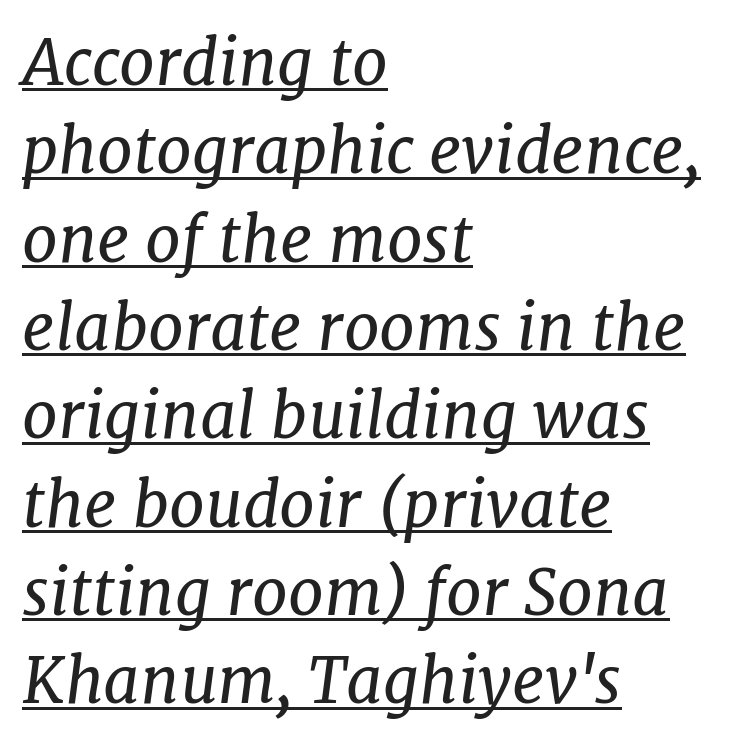
Is this a fixed-width face? No — the glyphs have proportional, varying widths. How would I describe the line gaps? Plain and ordinary. Is this a heavy cut? Hardly; it is regular or lighter. Leftover space on each line is placed entirely after the last word. Does extra space separate the letters? No, they use regular spacing.
